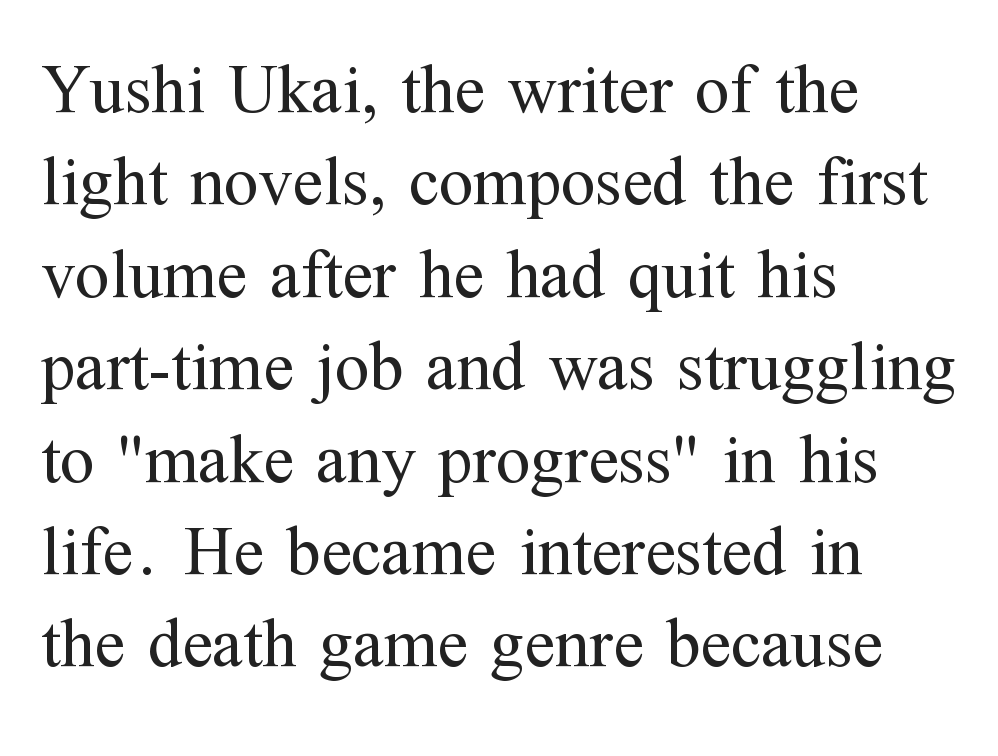
Q: Is the text bold? A: No.
Q: Is the text italic (slanted)? A: No, it is upright.
Q: Is the typeface a serif or a sans-serif typeface? A: Serif.
Q: Is the text underlined? A: No.
Q: How is the paragraph aligned? A: Left-aligned.
Q: Is the spacing between letters normal or unusually wide? A: Normal.
Q: Is the spacing between lines tight, normal or loose? A: Normal.
Q: Width (condensed, normal, or wide)? A: Normal.
Q: Stroke contrast? A: Medium.
Q: x-height? A: Medium.
Q: Monospaced? A: No.
